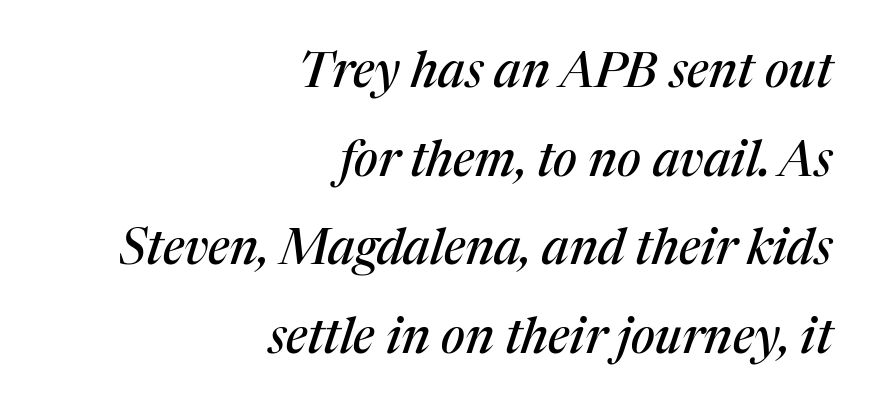
If you drew a line through each stem, it would be angled. Underlining? Definitely not there. Look at the tracking — it's just the regular setting, nothing added. Proportional: the letters do not fall into vertical columns. What kind of face is this? One with serifs. Casual observation: everything's shoved over to the right.
